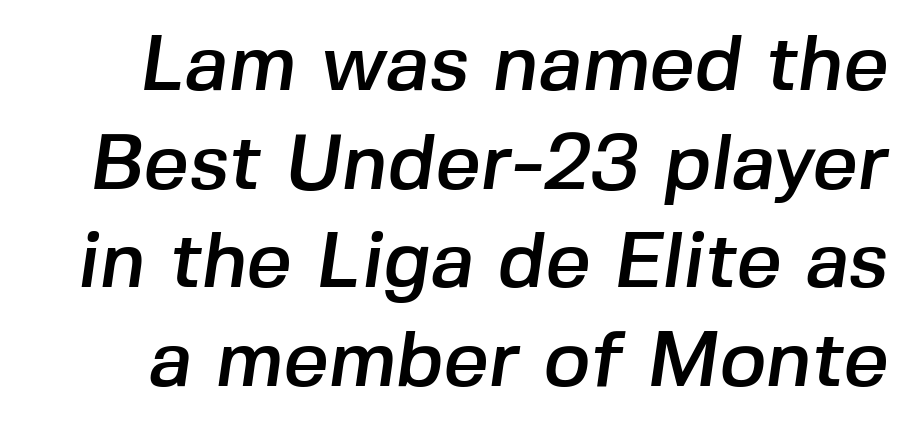
This is sans-serif lettering, the kind often seen on screens and signage. Default kerning and tracking; the words read as compact shapes. What's the leading like? Ordinary, nothing unusual. Descender tails drop into unmarked territory.
